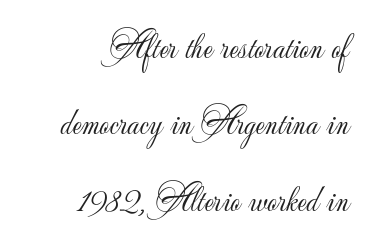
The image shows 38 px light sans-serif type; set right-aligned, loose line spacing (2.01x), normal letter spacing, not underlined; low stroke contrast and a small x-height.
